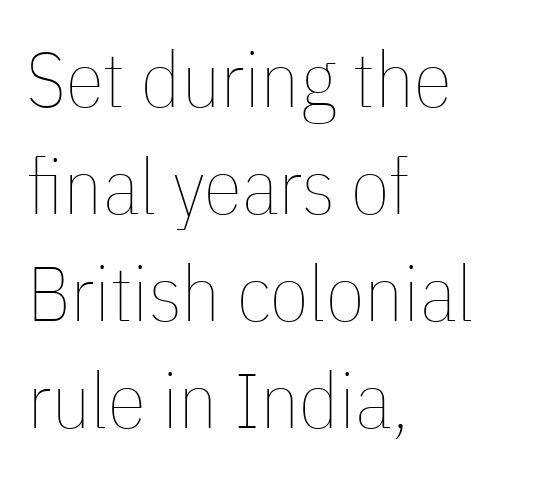
Letters rest on an invisible, unmarked baseline. Caption: standard tracking, unaltered. The typeface has the unassuming heft of standard copy or less. The type sits square on the baseline with zero lean. Line starts are locked; line ends wander. Is this a fixed-width face? No — the glyphs have proportional, varying widths.
